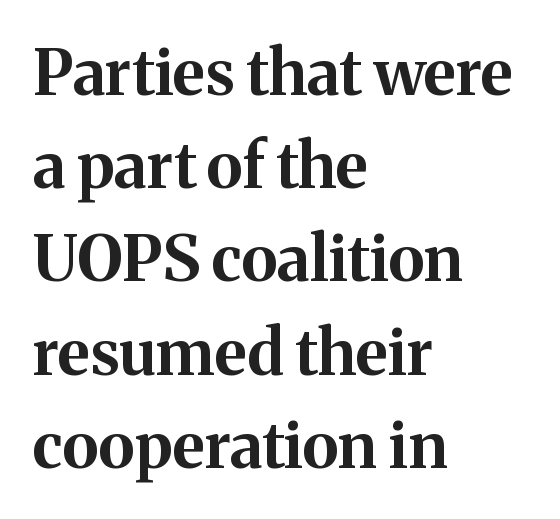
The face used here has the dense, thick strokes of a bold. The setting favours the left margin, as ordinary paragraphs usually do. The glyphs in this specimen are seriffed. Style check: upright. Character widths vary here, with narrow letters taking less room than wide ones.
